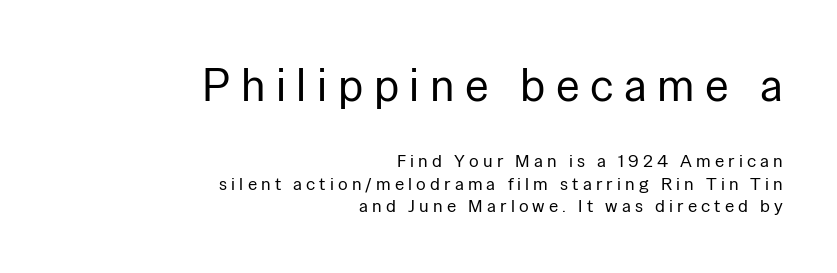
{"serif": "no", "italic": "no", "bold": "no", "weight": "regular", "width": "normal", "stroke_contrast": "low", "x_height": "medium", "monospaced": "no", "underline": "no", "align": "right", "line_spacing": "normal", "line_spacing_ratio": 1.25, "letter_spacing": "wide", "letter_spacing_em": 0.23, "larger_block": "first", "size_ratio": 2.56, "glyph_px": 46}
